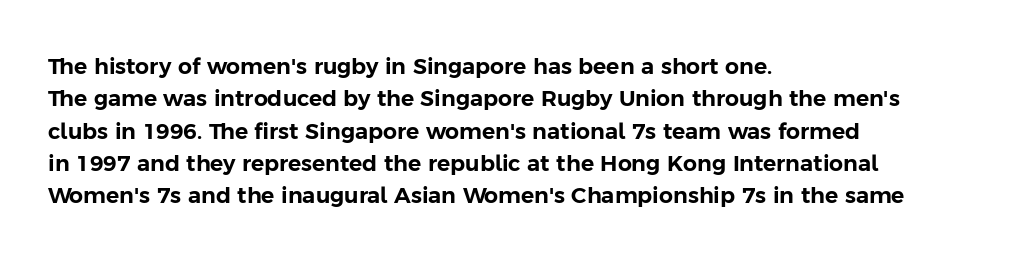
{"italic": "no", "underline": "no", "align": "left", "line_spacing": "normal", "line_spacing_ratio": 1.47, "letter_spacing": "normal", "letter_spacing_em": 0.0, "glyph_px": 22}
